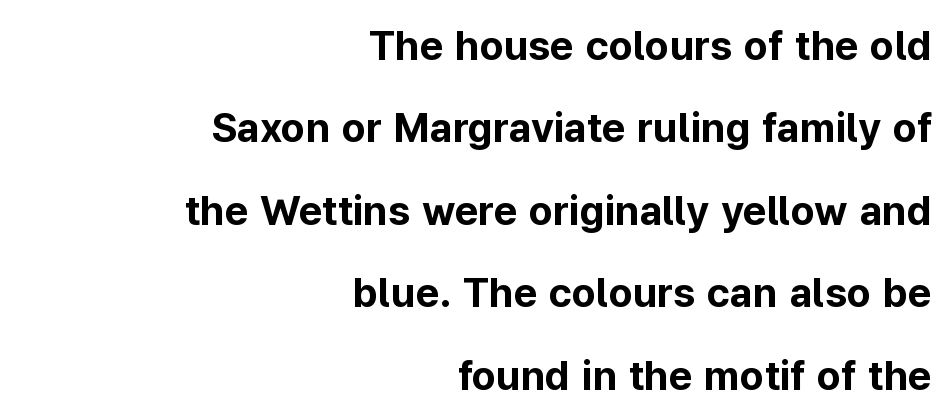
This rendering employs a face without finishing strokes, i.e., a sans-serif. Note the varied advance widths — an 'i' is clearly narrower than an 'm'. The passage shown is not underscored anywhere. Glyph-to-glyph distance matches everyday printed text. Each glyph is drawn with heavy, bold strokes. The rag falls on the left side of this text block.
